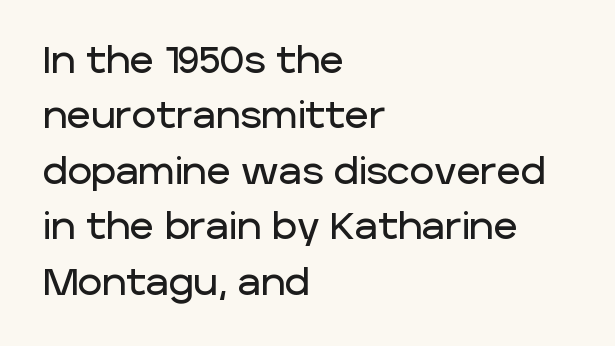
{"serif": "no", "italic": "no", "width": "normal", "stroke_contrast": "low", "x_height": "large", "monospaced": "no", "underline": "no", "align": "left", "line_spacing": "normal", "line_spacing_ratio": 1.5, "letter_spacing": "normal", "letter_spacing_em": 0.0, "glyph_px": 37}
